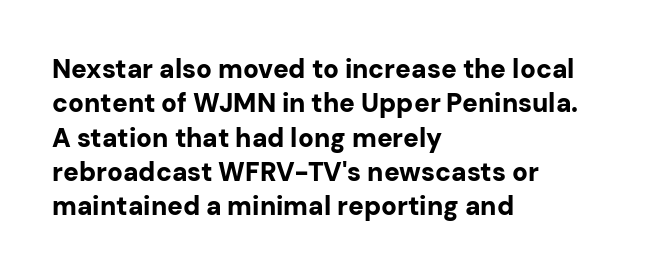
Words appear dense and cohesive because spacing is normal. Typeset ragged right — the left edge is the straight one. This sample keeps an unexceptional amount of space between lines. A clean baseline with only descenders dipping below it. Notice how thick the strokes are: this is what a full bold looks like. This is the regular roman posture of the typeface.
